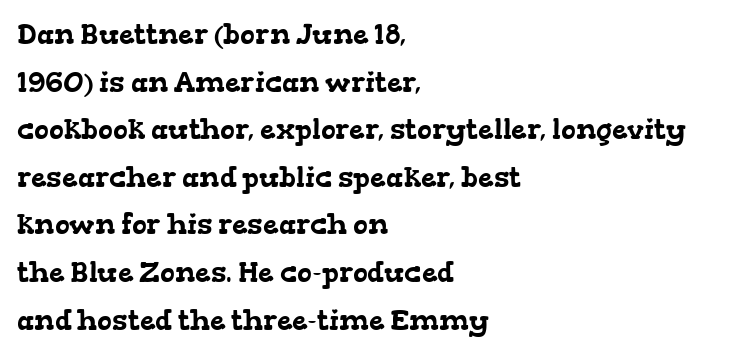
Q: Is the typeface a serif or a sans-serif typeface? A: Serif.
Q: Is the text underlined? A: No.
Q: How is the paragraph aligned? A: Left-aligned.
Q: Is the spacing between letters normal or unusually wide? A: Normal.
Q: Is the spacing between lines tight, normal or loose? A: Normal.
Q: Width (condensed, normal, or wide)? A: Wide.
Q: Stroke contrast? A: Low.
Q: x-height? A: Medium.
Q: Monospaced? A: No.
